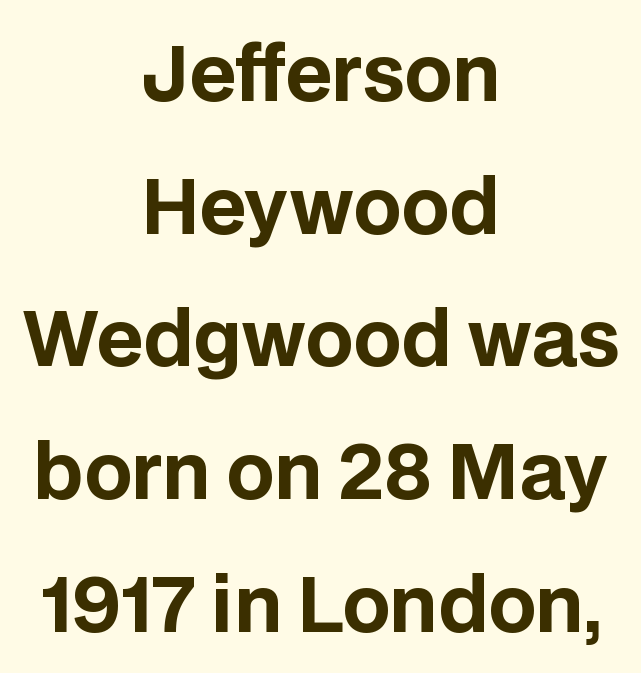
The image shows 75 px bold sans-serif type, upright; set centered, line spacing 1.77x, normal letter spacing, not underlined; low stroke contrast and a large x-height.
